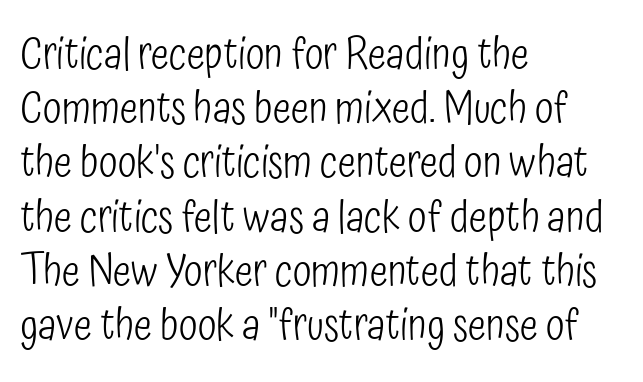
Q: Is the text bold? A: No.
Q: Is the text italic (slanted)? A: No, it is upright.
Q: Is the typeface a serif or a sans-serif typeface? A: Sans-serif.
Q: Is the text underlined? A: No.
Q: How is the paragraph aligned? A: Left-aligned.
Q: Is the spacing between letters normal or unusually wide? A: Normal.
Q: Is the spacing between lines tight, normal or loose? A: Normal.
Q: Width (condensed, normal, or wide)? A: Condensed.
Q: Stroke contrast? A: Low.
Q: x-height? A: Medium.
Q: Monospaced? A: No.
